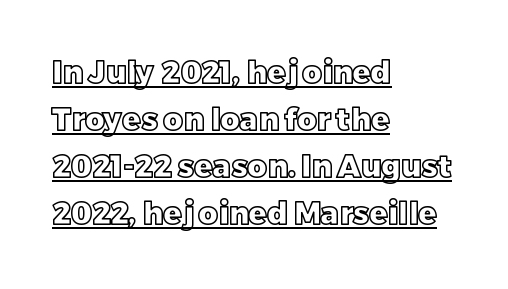
{"italic": "no", "width": "normal", "x_height": "large", "monospaced": "no", "underline": "yes", "align": "left", "line_spacing": "normal", "line_spacing_ratio": 1.57, "letter_spacing": "normal", "letter_spacing_em": 0.0, "glyph_px": 30}
